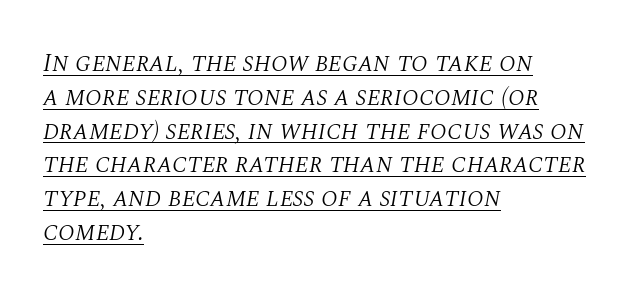
{"italic": "yes", "lean": "right", "slant_degrees": 10, "bold": "no", "underline": "yes", "align": "left", "line_spacing": "normal", "line_spacing_ratio": 1.3, "letter_spacing": "normal", "letter_spacing_em": 0.0, "glyph_px": 26}
